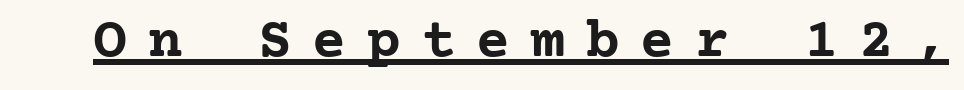
Q: Is the text bold? A: Yes.
Q: Is the text italic (slanted)? A: No, it is upright.
Q: Is the typeface a serif or a sans-serif typeface? A: Serif.
Q: Is the text underlined? A: Yes.
Q: Is the spacing between letters normal or unusually wide? A: Unusually wide.
Q: Width (condensed, normal, or wide)? A: Normal.
Q: Stroke contrast? A: Low.
Q: x-height? A: Medium.
Q: Monospaced? A: Yes.
